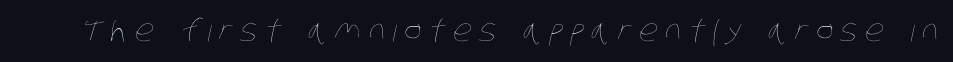
The image shows 30 px thin, condensed type; set unusually wide letter spacing (+0.24 em), not underlined; low stroke contrast and a large x-height.
